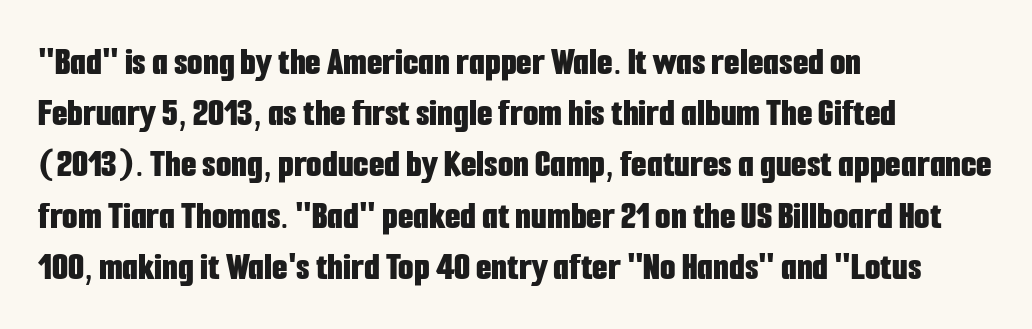
{"serif": "no", "italic": "no", "bold": "yes", "weight": "bold", "width": "condensed", "stroke_contrast": "low", "x_height": "medium", "monospaced": "no", "underline": "no", "align": "left", "line_spacing": "normal", "line_spacing_ratio": 1.28, "letter_spacing": "normal", "letter_spacing_em": 0.0, "glyph_px": 40}
